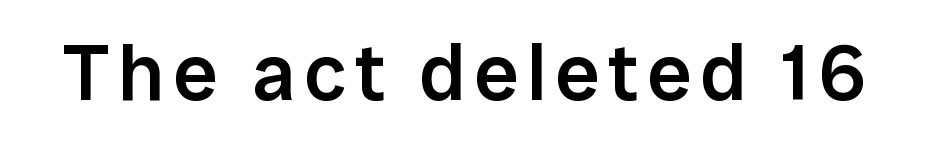
The image shows 80 px semibold sans-serif type, upright; set not underlined; low stroke contrast and a medium x-height.
